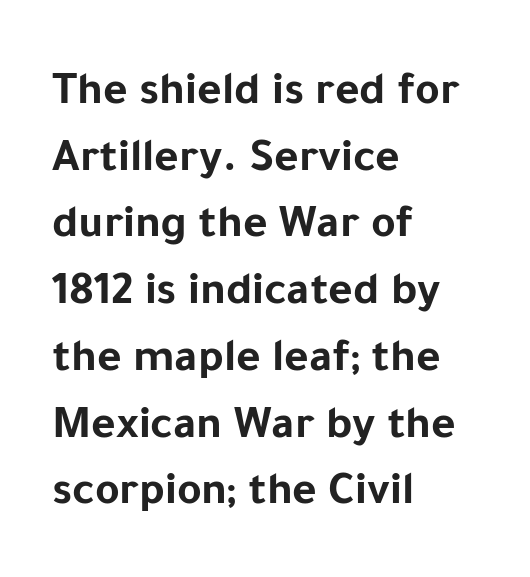
Default kerning and tracking; the words read as compact shapes. Reading down the column, the eye jumps a familiar distance to each next line. Posture: vertical. The rendering anchors every line to the left-hand side. Its strokes are broad and dark, the hallmark of bold type.
